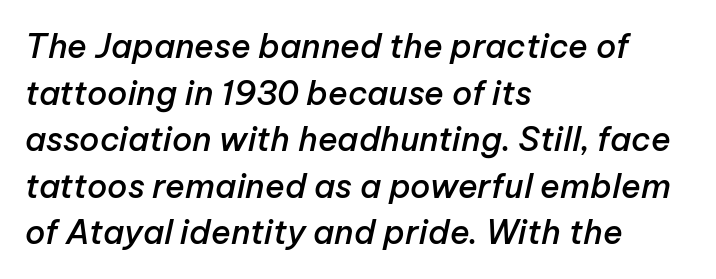
{"italic": "yes", "lean": "right", "slant_degrees": 12, "bold": "semi", "weight": "semibold", "width": "normal", "stroke_contrast": "low", "x_height": "medium", "monospaced": "no", "underline": "no", "align": "left", "line_spacing": "normal", "line_spacing_ratio": 1.41, "letter_spacing": "normal", "letter_spacing_em": 0.0, "glyph_px": 33}
